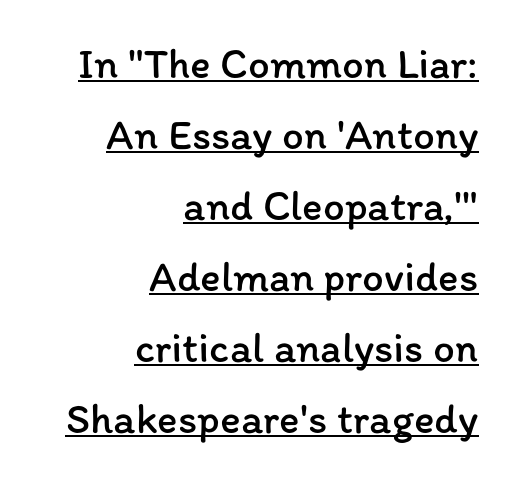
Q: Is the text bold? A: No.
Q: Is the text italic (slanted)? A: No, it is upright.
Q: Is the text underlined? A: Yes.
Q: How is the paragraph aligned? A: Right-aligned.
Q: Is the spacing between letters normal or unusually wide? A: Normal.
Q: Is the spacing between lines tight, normal or loose? A: Normal.
Q: Width (condensed, normal, or wide)? A: Normal.
Q: Stroke contrast? A: Low.
Q: x-height? A: Medium.
Q: Monospaced? A: No.
